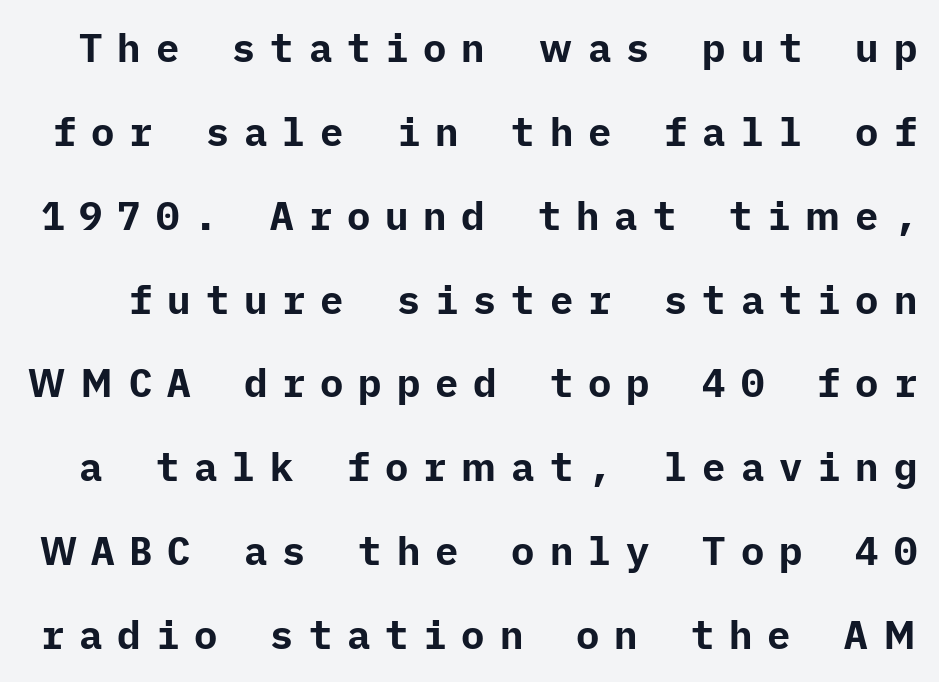
The rendering uses a large line-height, opening up the rows. Classification — sans serif. Look at the tracking — it's clearly loosened, letters drifting apart. Check the space under the baseline: it is left empty. Set as a true bold cut, around the 700 mark.
